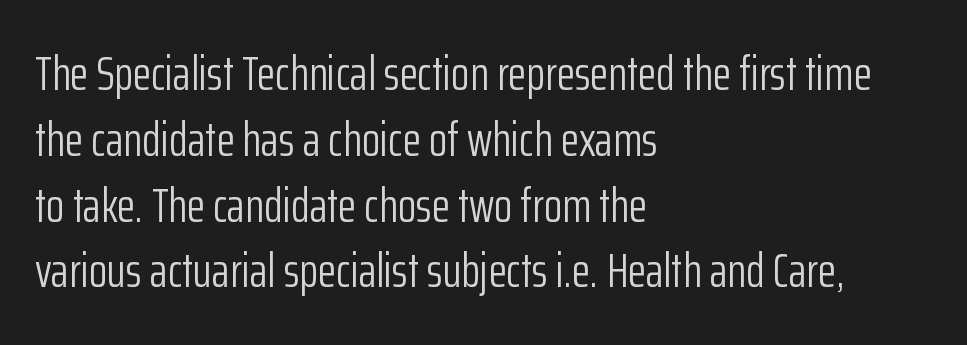
{"serif": "no", "italic": "no", "bold": "no", "weight": "light", "width": "condensed", "stroke_contrast": "low", "x_height": "medium", "monospaced": "no", "underline": "no", "align": "left", "line_spacing": "normal", "line_spacing_ratio": 1.37, "letter_spacing": "normal", "letter_spacing_em": 0.0, "glyph_px": 48}
